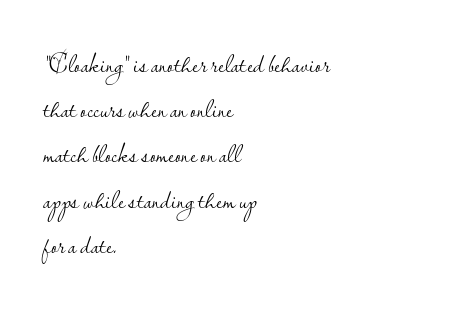
Characters follow at the spacing the type designer built in. This is not heavy type; no bold has been used. Where is the straight margin? On the left.
